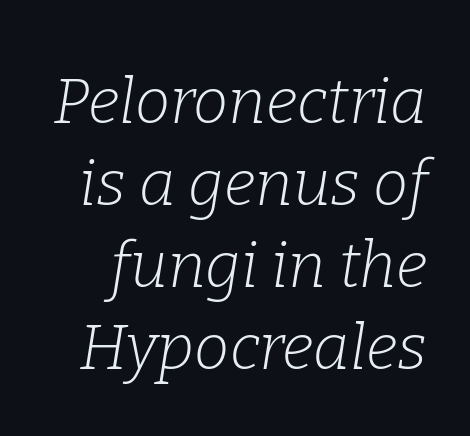
Q: Is the text bold? A: No.
Q: Is the text italic (slanted)? A: Yes, it leans right by about 9 degrees.
Q: Is the typeface a serif or a sans-serif typeface? A: Serif.
Q: Is the text underlined? A: No.
Q: Is the spacing between letters normal or unusually wide? A: Normal.
Q: Is the spacing between lines tight, normal or loose? A: Normal.
Q: Width (condensed, normal, or wide)? A: Normal.
Q: Stroke contrast? A: Low.
Q: x-height? A: Medium.
Q: Monospaced? A: No.
